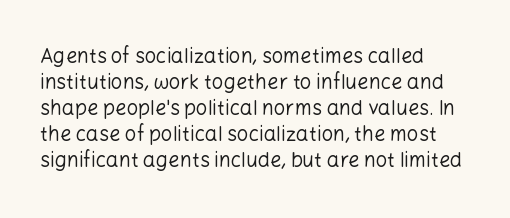
Where is the straight margin? On the left. This sample keeps an unexceptional amount of space between lines. The typesetting does not lean heavy: it is not bold. The gaps between neighbouring characters are ordinary and unremarkable. A clean baseline with only descenders dipping below it.
